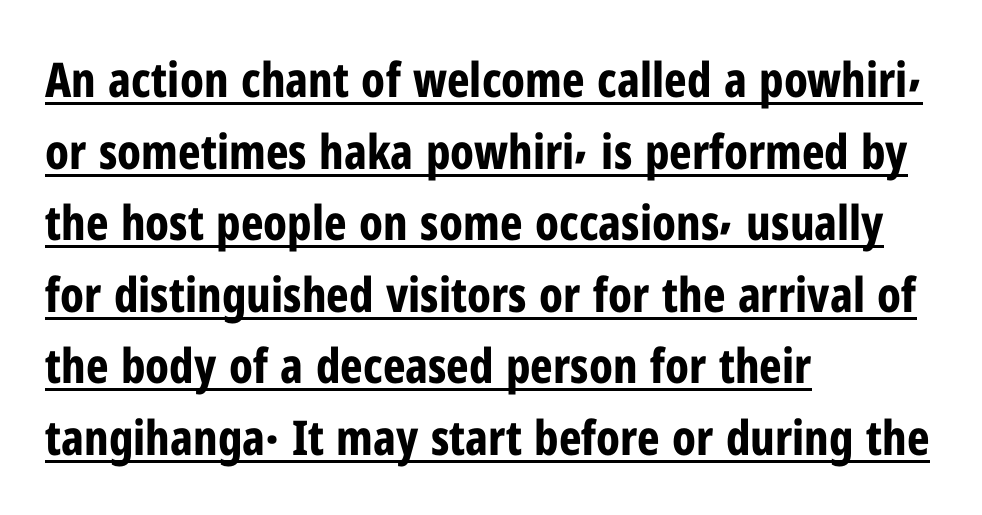
No extra tracking has been applied to these lines. Line starts are locked; line ends wander. The designer went with a sans here, leaving each stem footless. The strokes are fattened all the way to bold. Underline: present. Quick note: not italic, upright.
